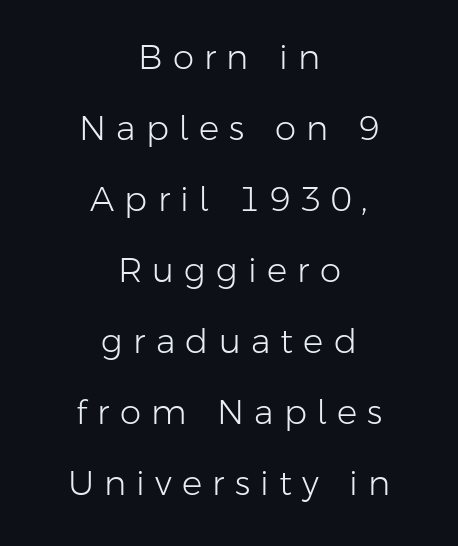
The tracking reads as deliberately expanded to a designer's eye. Alignment: centered. The axis of the letterforms is exactly vertical. A typesetter would call this proportional, since set widths differ per character.
